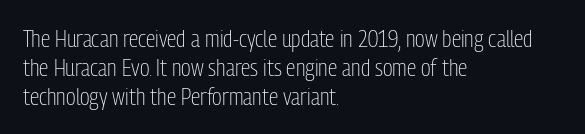
Horizontal alignment here is leftward, the default for most running prose. Is the stroke heavy? The answer is a plain regular-or-lighter. Posture: upright roman. The baseline area is clear. Between one letter and the next there's only the usual sliver of space.
